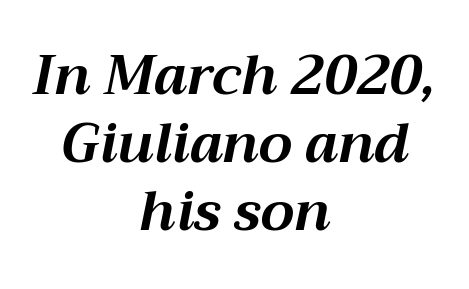
{"italic": "yes", "lean": "right", "slant_degrees": 12, "bold": "yes", "weight": "bold", "width": "normal", "stroke_contrast": "medium", "x_height": "medium", "monospaced": "no", "underline": "no", "align": "center", "line_spacing": "normal", "line_spacing_ratio": 1.26, "letter_spacing": "normal", "letter_spacing_em": 0.0, "glyph_px": 54}
